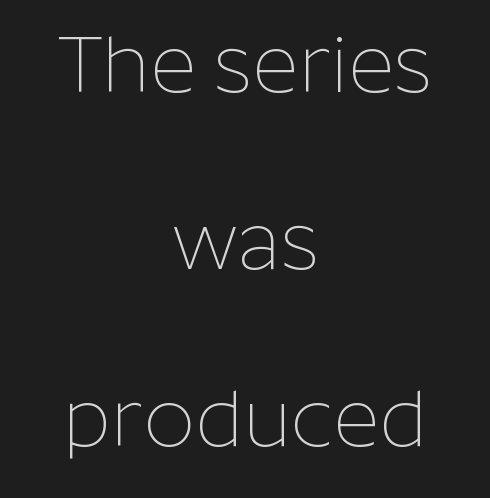
The image shows 80 px thin sans-serif type, upright; set centered, loose line spacing (2.21x), normal letter spacing, not underlined; low stroke contrast and a medium x-height.
